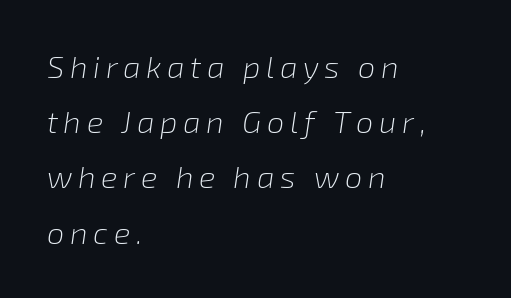
The image shows 31 px light type, italic (leaning right); set left-aligned, line spacing 1.78x, not underlined; low stroke contrast and a medium x-height.
